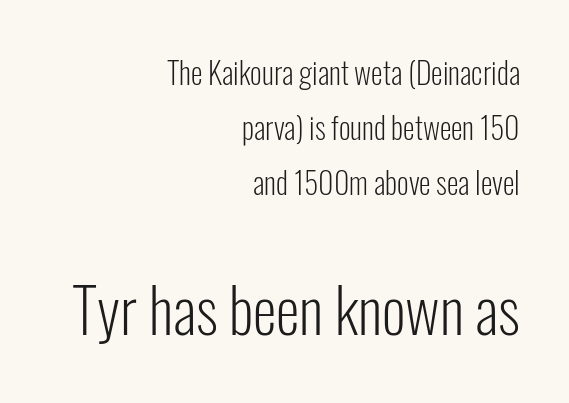
{"serif": "no", "italic": "no", "bold": "no", "weight": "light", "width": "condensed", "stroke_contrast": "low", "x_height": "medium", "monospaced": "no", "underline": "no", "align": "right", "line_spacing_ratio": 1.83, "letter_spacing": "normal", "letter_spacing_em": 0.0, "larger_block": "second", "size_ratio": 2.03, "glyph_px": 61}
